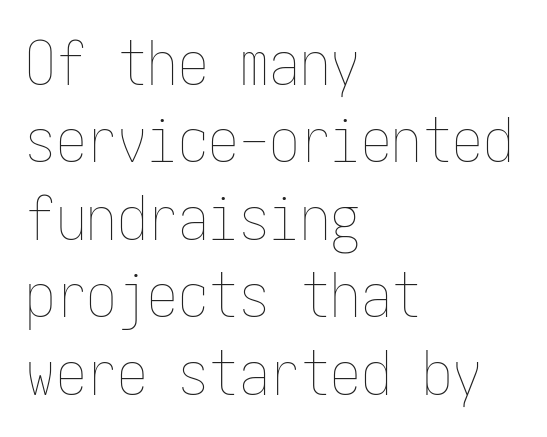
The image shows 61 px thin, condensed type, upright; set left-aligned, normal line spacing (1.27x), normal letter spacing, not underlined; low stroke contrast and a medium x-height.
